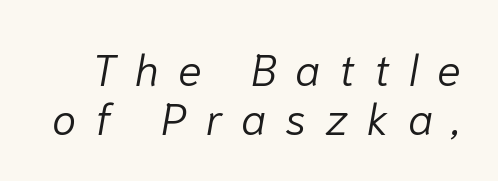
Q: Is the text bold? A: No.
Q: Is the text italic (slanted)? A: Yes, it leans right by about 10 degrees.
Q: Is the text underlined? A: No.
Q: Is the spacing between letters normal or unusually wide? A: Unusually wide.
Q: Is the spacing between lines tight, normal or loose? A: Tight.
Q: Width (condensed, normal, or wide)? A: Normal.
Q: Stroke contrast? A: Low.
Q: x-height? A: Medium.
Q: Monospaced? A: No.
